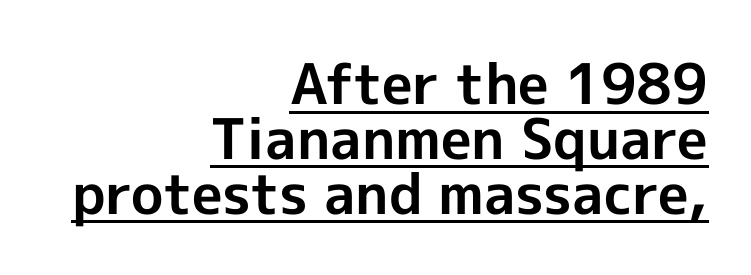
The image shows 56 px bold sans-serif type, upright; set right-aligned, tight line spacing (0.98x), normal letter spacing, underlined; a medium x-height.
